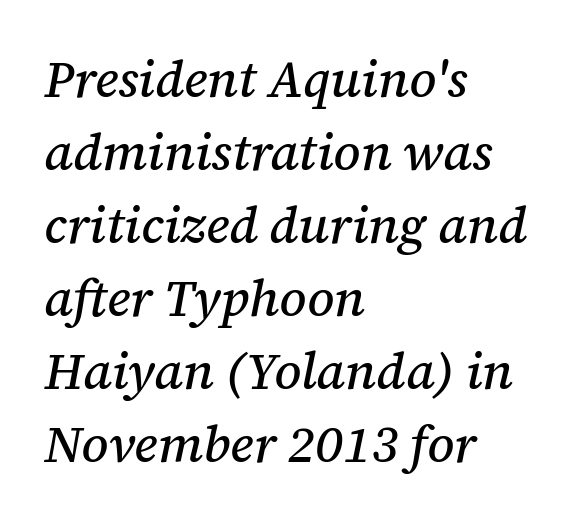
This sample uses an oblique cut, with every glyph tilted off the vertical. Here the designer chose a conventional face with non-uniform glyph widths. Typographically, this falls in the serif category. This sample keeps an unexceptional amount of space between lines. The strip under each line holds only bare page.
